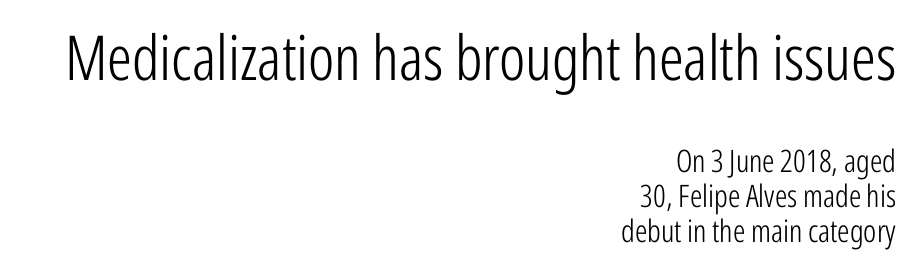
The letters stand straight up with perfectly vertical stems. The passage shown is typeset with a sans-serif family. Spacing between characters is what you'd get straight out of the box. Closely set lines give the paragraph a compact silhouette. Which chunk is bigger? The first one — the top block dwarfs the bottom. You could not count columns in this text — the font is proportionally spaced.
